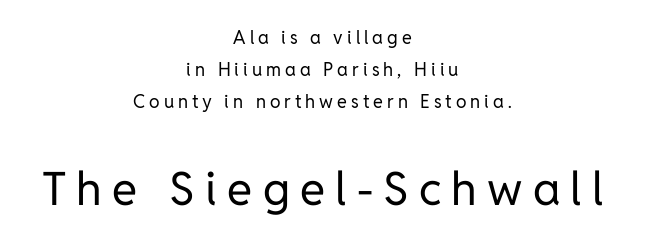
A student would call this center alignment; a typographer would say set centered. Designer's note — italics off, roman on. Whoever set this made the second block the dominant, larger element. Looks like regular typesetting: each glyph gets only the width it needs. Between one letter and the next there's a generous, obvious gap.
